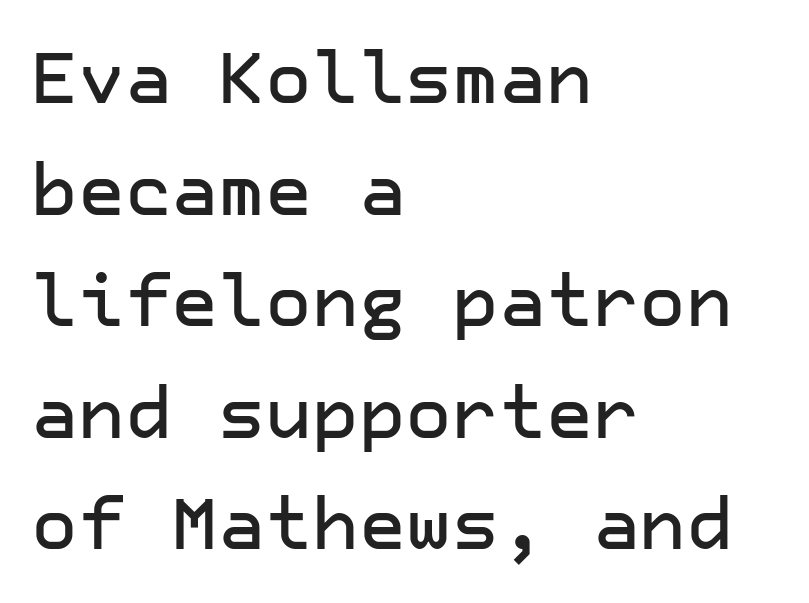
The lines are quadded left. Glance below the letters and you will spot only blank space. Every character sits straight up, as roman type does. Typographically, this falls in the sans-serif category. Does extra space separate the letters? No, they use regular spacing. How would I describe the line gaps? Plain and ordinary.
